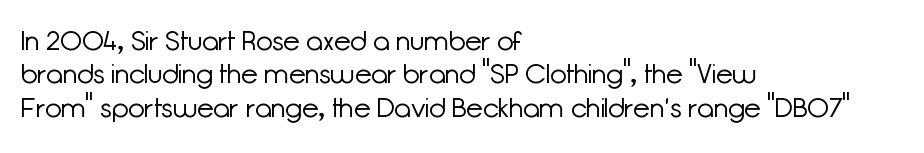
Q: Is the text bold? A: No.
Q: Is the text italic (slanted)? A: No, it is upright.
Q: Is the text underlined? A: No.
Q: How is the paragraph aligned? A: Left-aligned.
Q: Is the spacing between letters normal or unusually wide? A: Normal.
